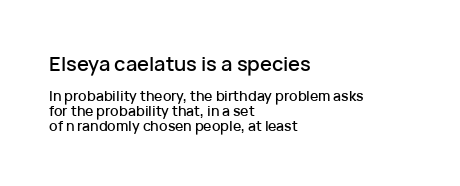
Q: Is the text italic (slanted)? A: No, it is upright.
Q: Is the text underlined? A: No.
Q: How is the paragraph aligned? A: Left-aligned.
Q: Is the spacing between letters normal or unusually wide? A: Normal.
Q: Is the spacing between lines tight, normal or loose? A: Tight.
Q: Which block of text is set in a larger size, the first (top) or the second (bottom)? A: The first (top) one.
